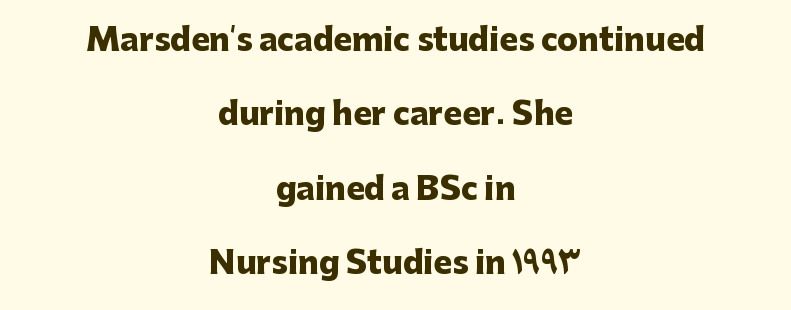
The image shows 31 px heavy sans-serif type, upright; set centered, loose line spacing (2.4x), normal letter spacing, not underlined; low stroke contrast and a medium x-height.
